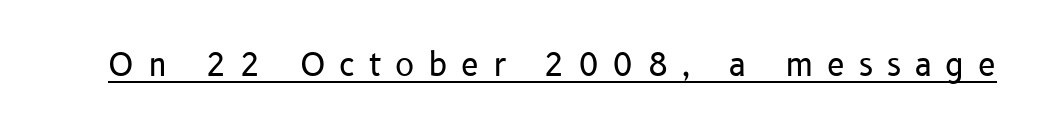
Q: Is the text bold? A: No.
Q: Is the text italic (slanted)? A: No, it is upright.
Q: Is the typeface a serif or a sans-serif typeface? A: Sans-serif.
Q: Is the text underlined? A: Yes.
Q: Is the spacing between letters normal or unusually wide? A: Unusually wide.
Q: Width (condensed, normal, or wide)? A: Normal.
Q: Stroke contrast? A: Low.
Q: x-height? A: Medium.
Q: Monospaced? A: No.
